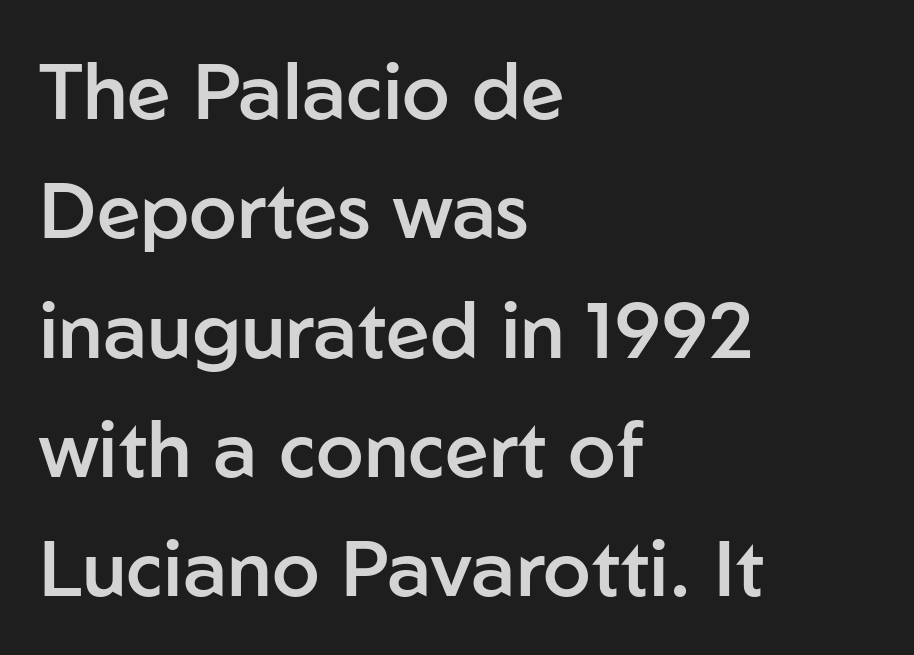
Q: Is the text bold? A: Semi-bold.
Q: Is the text italic (slanted)? A: No, it is upright.
Q: Is the typeface a serif or a sans-serif typeface? A: Sans-serif.
Q: Is the text underlined? A: No.
Q: How is the paragraph aligned? A: Left-aligned.
Q: Is the spacing between letters normal or unusually wide? A: Normal.
Q: Is the spacing between lines tight, normal or loose? A: Normal.
Q: Width (condensed, normal, or wide)? A: Normal.
Q: Stroke contrast? A: Low.
Q: x-height? A: Medium.
Q: Monospaced? A: No.
